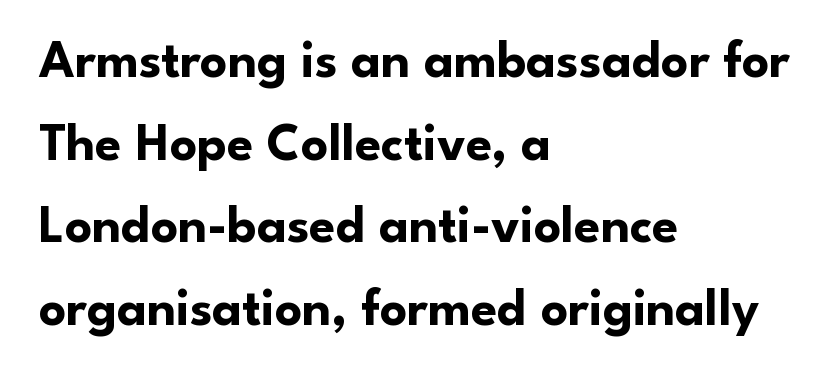
Q: Is the text bold? A: Yes.
Q: Is the text italic (slanted)? A: No, it is upright.
Q: Is the typeface a serif or a sans-serif typeface? A: Sans-serif.
Q: Is the text underlined? A: No.
Q: How is the paragraph aligned? A: Left-aligned.
Q: Is the spacing between letters normal or unusually wide? A: Normal.
Q: Is the spacing between lines tight, normal or loose? A: Normal.
Q: Width (condensed, normal, or wide)? A: Normal.
Q: Stroke contrast? A: Low.
Q: x-height? A: Small.
Q: Monospaced? A: No.
